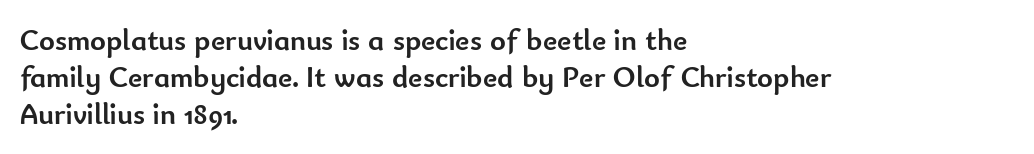
Plenty of ink on the page — the face is bold. Looks like regular typesetting: each glyph gets only the width it needs. Unlike a traditional serif, this face leaves its strokes unadorned. Type without underlining. All the whitespace from short lines collects on the right. This sample uses an upright cut, with every glyph sitting square on the baseline.
